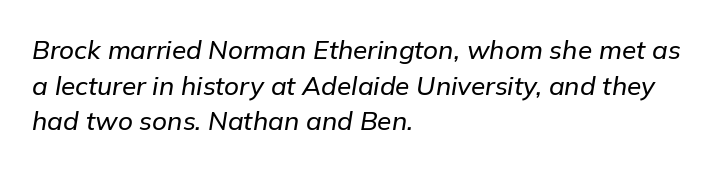
Q: Is the text italic (slanted)? A: Yes, it leans right by about 9 degrees.
Q: Is the text underlined? A: No.
Q: How is the paragraph aligned? A: Left-aligned.
Q: Is the spacing between letters normal or unusually wide? A: Normal.
Q: Is the spacing between lines tight, normal or loose? A: Normal.
